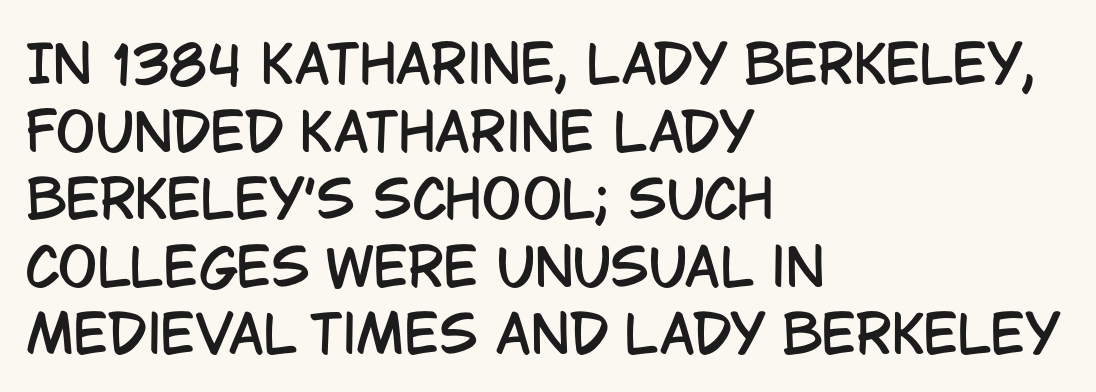
Stroke terminals: plain, sans-serif. Proportional: the letters do not fall into vertical columns. In terms of posture, this sample is upright. Caption: standard tracking, unaltered. One glance says typical: line gaps are just what's usual.
